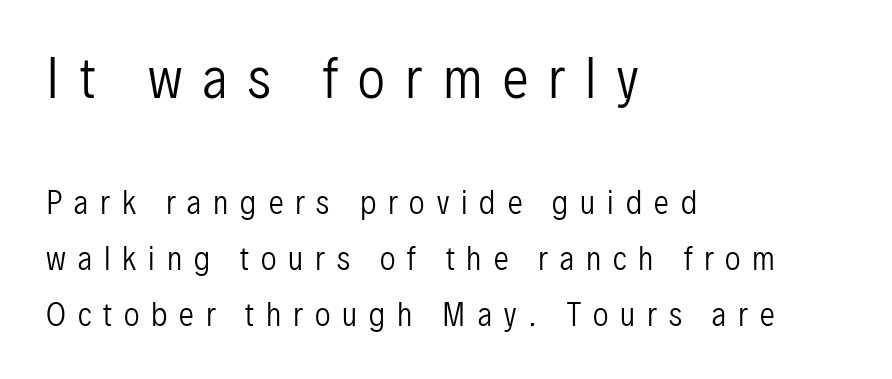
Q: Is the text bold? A: No.
Q: Is the text italic (slanted)? A: No, it is upright.
Q: Is the typeface a serif or a sans-serif typeface? A: Sans-serif.
Q: Is the text underlined? A: No.
Q: How is the paragraph aligned? A: Left-aligned.
Q: Is the spacing between letters normal or unusually wide? A: Unusually wide.
Q: Which block of text is set in a larger size, the first (top) or the second (bottom)? A: The first (top) one.
Q: Width (condensed, normal, or wide)? A: Condensed.
Q: Stroke contrast? A: Low.
Q: x-height? A: Medium.
Q: Monospaced? A: No.
